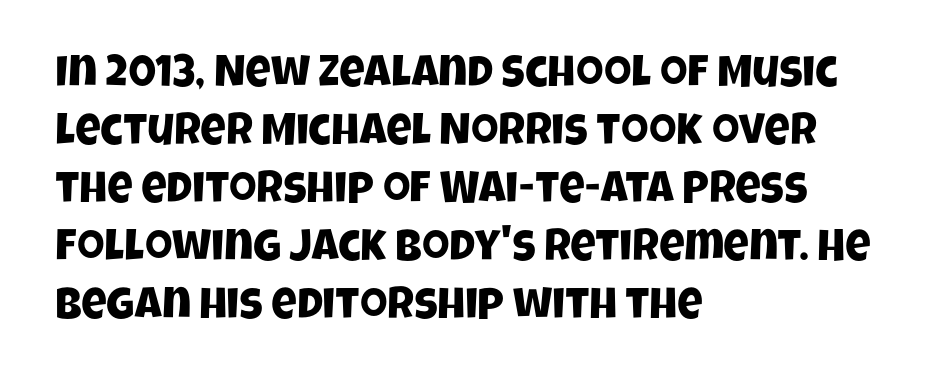
The image shows 44 px condensed sans-serif type; set left-aligned, normal line spacing (1.32x), normal letter spacing, not underlined; low stroke contrast and a large x-height.
